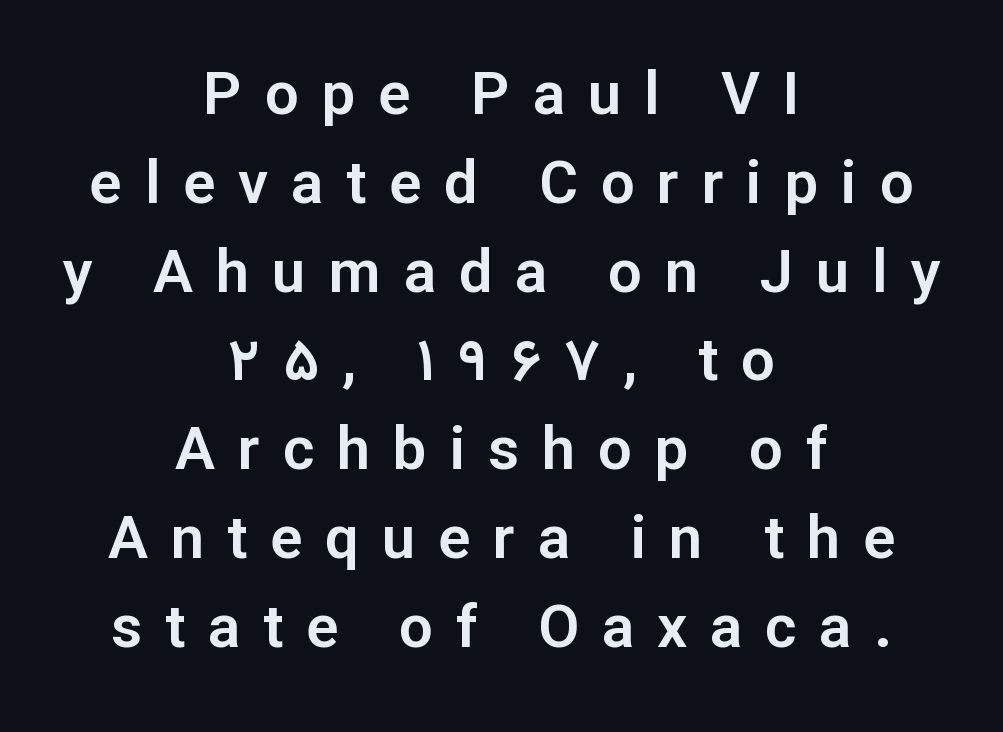
{"serif": "no", "italic": "no", "width": "normal", "stroke_contrast": "low", "x_height": "medium", "monospaced": "no", "underline": "no", "align": "center", "line_spacing": "normal", "line_spacing_ratio": 1.48, "letter_spacing": "wide", "letter_spacing_em": 0.38, "glyph_px": 60}
